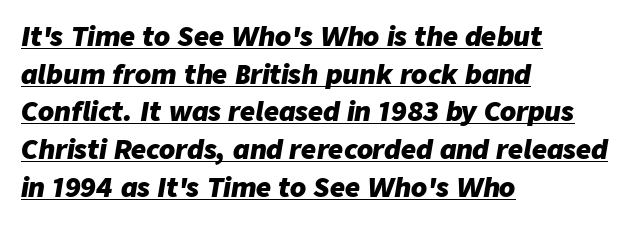
Q: Is the text bold? A: Yes.
Q: Is the text italic (slanted)? A: Yes, it leans right by about 9 degrees.
Q: Is the text underlined? A: Yes.
Q: How is the paragraph aligned? A: Left-aligned.
Q: Is the spacing between letters normal or unusually wide? A: Normal.
Q: Is the spacing between lines tight, normal or loose? A: Normal.
